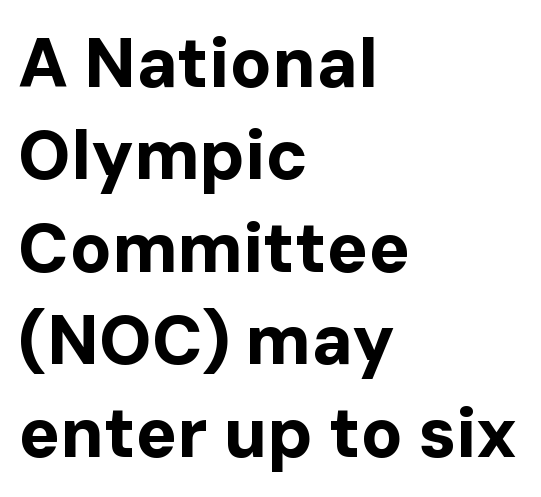
Q: Is the text bold? A: Yes.
Q: Is the text italic (slanted)? A: No, it is upright.
Q: Is the typeface a serif or a sans-serif typeface? A: Sans-serif.
Q: Is the text underlined? A: No.
Q: How is the paragraph aligned? A: Left-aligned.
Q: Is the spacing between letters normal or unusually wide? A: Normal.
Q: Is the spacing between lines tight, normal or loose? A: Normal.
Q: Width (condensed, normal, or wide)? A: Normal.
Q: Stroke contrast? A: Low.
Q: x-height? A: Medium.
Q: Monospaced? A: No.
